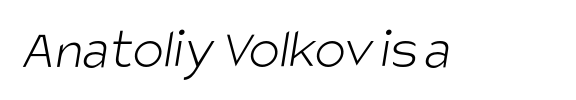
Q: Is the text bold? A: No.
Q: Is the typeface a serif or a sans-serif typeface? A: Sans-serif.
Q: Is the text underlined? A: No.
Q: Is the spacing between letters normal or unusually wide? A: Normal.
Q: Width (condensed, normal, or wide)? A: Condensed.
Q: Stroke contrast? A: Low.
Q: x-height? A: Large.
Q: Monospaced? A: No.
